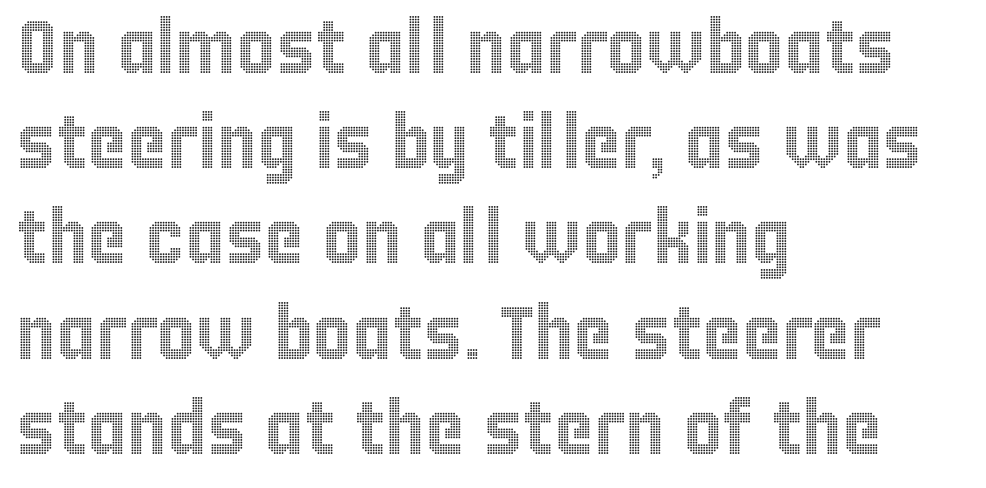
Nothing unusual about the tracking: characters are spaced as the font intends. This rendering uses left alignment, leaving the right contour irregular. The specimen omits any rule beneath the text block's lines. Unlike italic type, these characters show no tilt at all.
